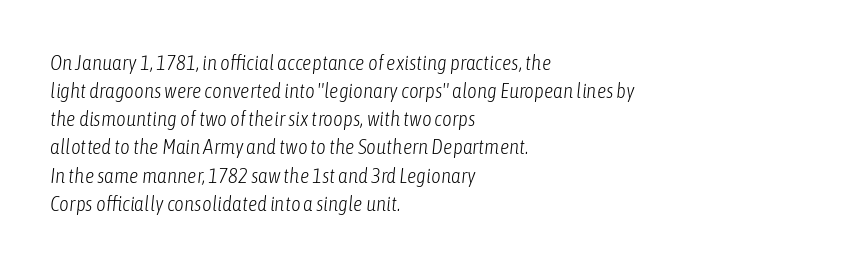
Is there much room between lines? A standard amount, neither cramped nor airy. No heavy texture on the line: the type isn't bold. Does extra space separate the letters? No, they use regular spacing. The words here are not underlined. A classic flush-left, rag-right setting is used for this passage. Rendered with sloped, italic letterforms.
